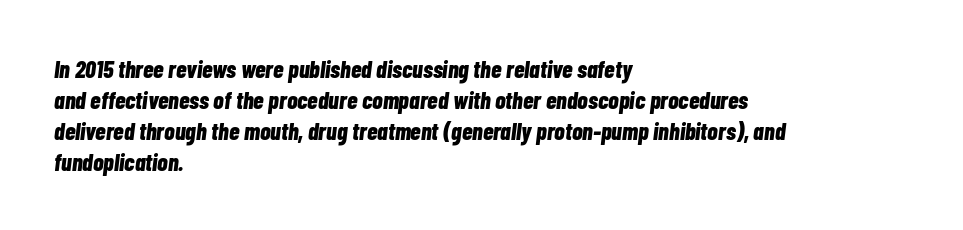
The image shows 24 px bold type, italic (leaning right); set left-aligned, normal line spacing (1.29x), normal letter spacing, not underlined.
